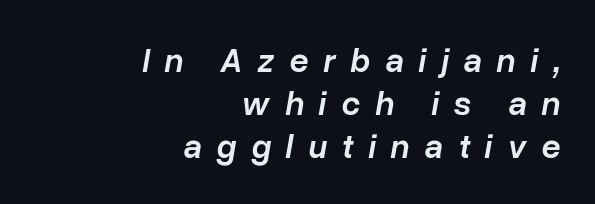
Q: Is the text bold? A: Semi-bold.
Q: Is the text italic (slanted)? A: Yes, it leans right by about 10 degrees.
Q: Is the text underlined? A: No.
Q: How is the paragraph aligned? A: Right-aligned.
Q: Is the spacing between letters normal or unusually wide? A: Unusually wide.
Q: Is the spacing between lines tight, normal or loose? A: Normal.
Q: Width (condensed, normal, or wide)? A: Normal.
Q: Stroke contrast? A: Low.
Q: x-height? A: Medium.
Q: Monospaced? A: No.
